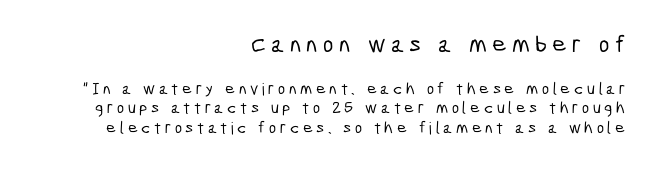
{"underline": "no", "align": "right", "line_spacing": "tight", "line_spacing_ratio": 1.13, "letter_spacing": "wide", "letter_spacing_em": 0.21, "larger_block": "first", "size_ratio": 1.47, "glyph_px": 25}
